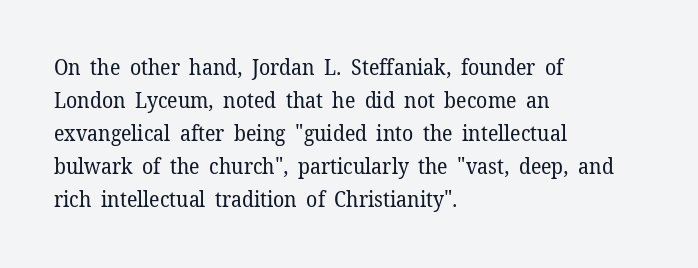
Q: Is the text bold? A: No.
Q: Is the text italic (slanted)? A: No, it is upright.
Q: Is the text underlined? A: No.
Q: How is the paragraph aligned? A: Left-aligned.
Q: Is the spacing between letters normal or unusually wide? A: Normal.
Q: Is the spacing between lines tight, normal or loose? A: Normal.
